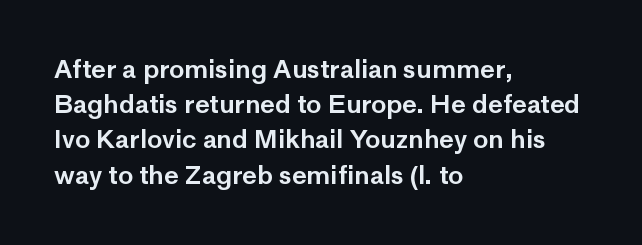
Q: Is the text italic (slanted)? A: No, it is upright.
Q: Is the text underlined? A: No.
Q: How is the paragraph aligned? A: Left-aligned.
Q: Is the spacing between letters normal or unusually wide? A: Normal.
Q: Is the spacing between lines tight, normal or loose? A: Normal.
